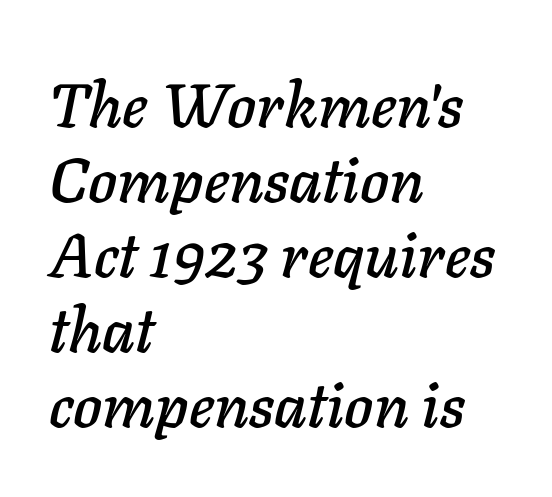
The image shows 62 px text type, italic (leaning right); set left-aligned, line spacing 1.21x, normal letter spacing, not underlined; low stroke contrast and a medium x-height.
